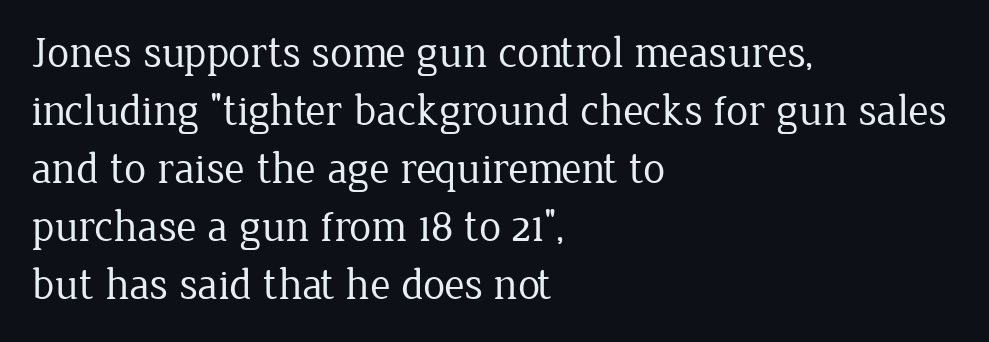
Q: Is the text bold? A: No.
Q: Is the text italic (slanted)? A: No, it is upright.
Q: Is the typeface a serif or a sans-serif typeface? A: Serif.
Q: Is the text underlined? A: No.
Q: How is the paragraph aligned? A: Left-aligned.
Q: Is the spacing between letters normal or unusually wide? A: Normal.
Q: Is the spacing between lines tight, normal or loose? A: Normal.
Q: Width (condensed, normal, or wide)? A: Normal.
Q: Stroke contrast? A: Low.
Q: x-height? A: Medium.
Q: Monospaced? A: No.
